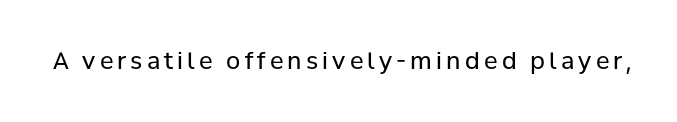
Q: Is the text bold? A: No.
Q: Is the text italic (slanted)? A: No, it is upright.
Q: Is the text underlined? A: No.
